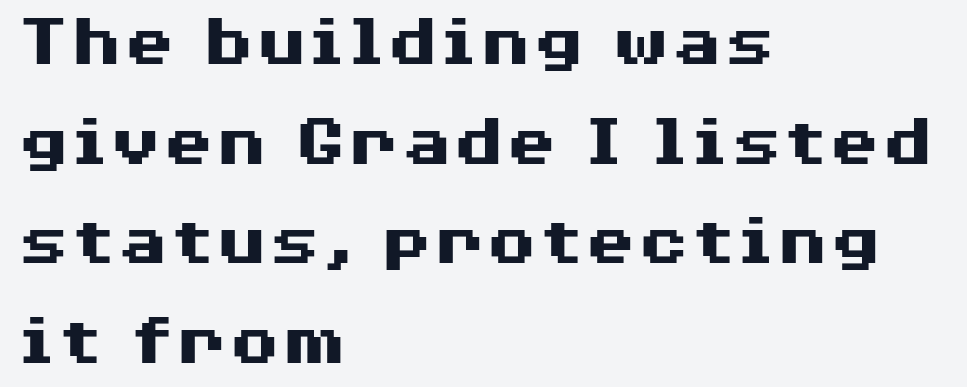
{"serif": "no", "italic": "no", "bold": "yes", "weight": "heavy", "width": "wide", "stroke_contrast": "medium", "x_height": "medium", "monospaced": "no", "underline": "no", "align": "left", "line_spacing": "normal", "line_spacing_ratio": 1.31, "letter_spacing": "normal", "letter_spacing_em": 0.0, "glyph_px": 76}
